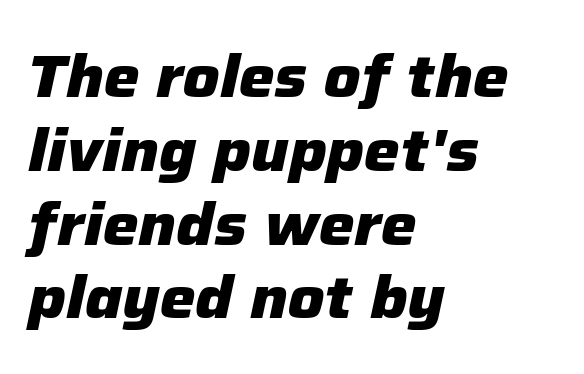
The image shows 60 px heavy type, italic (leaning right); set left-aligned, line spacing 1.23x, normal letter spacing, not underlined; low stroke contrast and a medium x-height.
